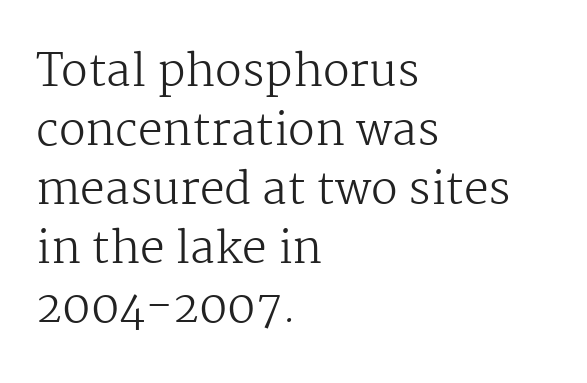
Q: Is the text bold? A: No.
Q: Is the text italic (slanted)? A: No, it is upright.
Q: Is the typeface a serif or a sans-serif typeface? A: Serif.
Q: Is the text underlined? A: No.
Q: How is the paragraph aligned? A: Left-aligned.
Q: Is the spacing between letters normal or unusually wide? A: Normal.
Q: Is the spacing between lines tight, normal or loose? A: Normal.
Q: Width (condensed, normal, or wide)? A: Normal.
Q: Stroke contrast? A: Medium.
Q: x-height? A: Medium.
Q: Monospaced? A: No.
